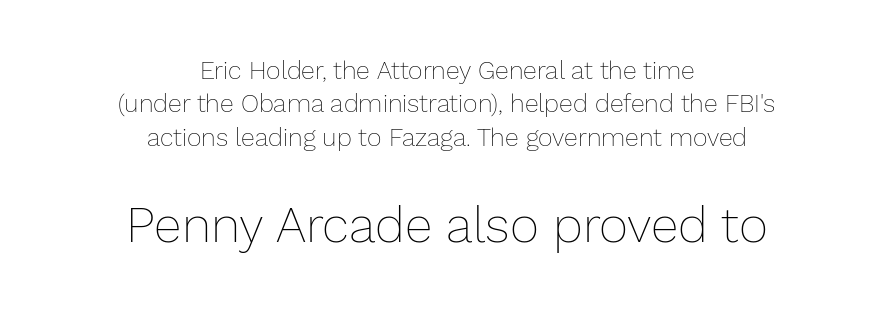
{"italic": "no", "bold": "no", "weight": "thin", "width": "normal", "stroke_contrast": "low", "x_height": "medium", "monospaced": "no", "underline": "no", "align": "center", "line_spacing": "normal", "line_spacing_ratio": 1.34, "letter_spacing": "normal", "letter_spacing_em": 0.0, "larger_block": "second", "size_ratio": 2.0, "glyph_px": 50}
